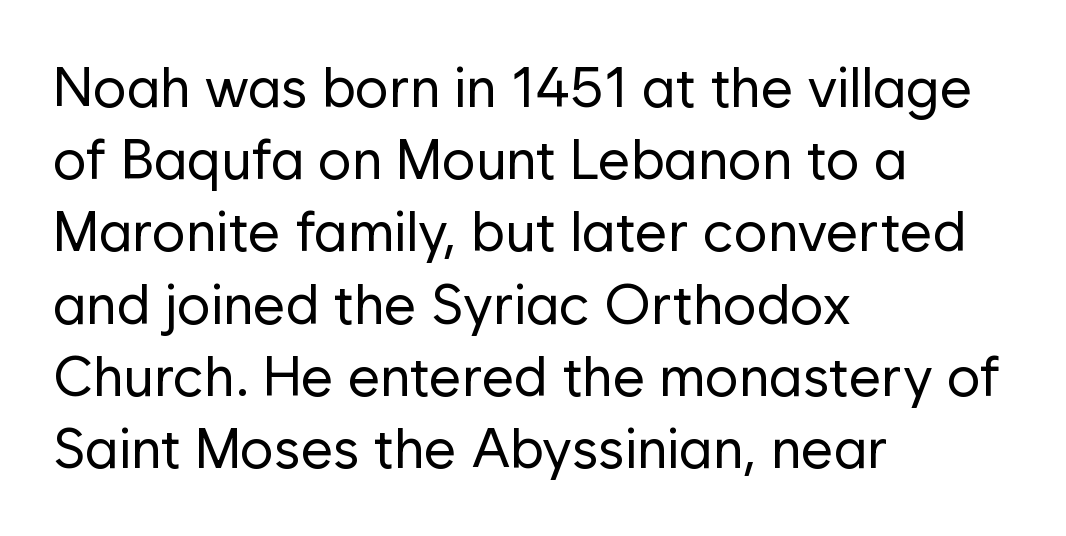
The image shows 56 px regular-weight sans-serif type, upright; set left-aligned, normal line spacing (1.29x), normal letter spacing, not underlined; low stroke contrast and a medium x-height.
